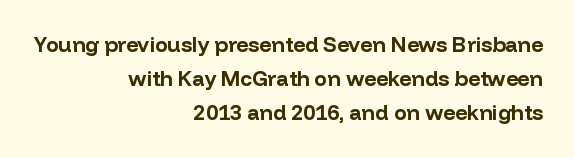
{"italic": "no", "bold": "yes", "underline": "no", "align": "right", "line_spacing": "normal", "line_spacing_ratio": 1.61, "letter_spacing": "normal", "letter_spacing_em": 0.0, "glyph_px": 21}
